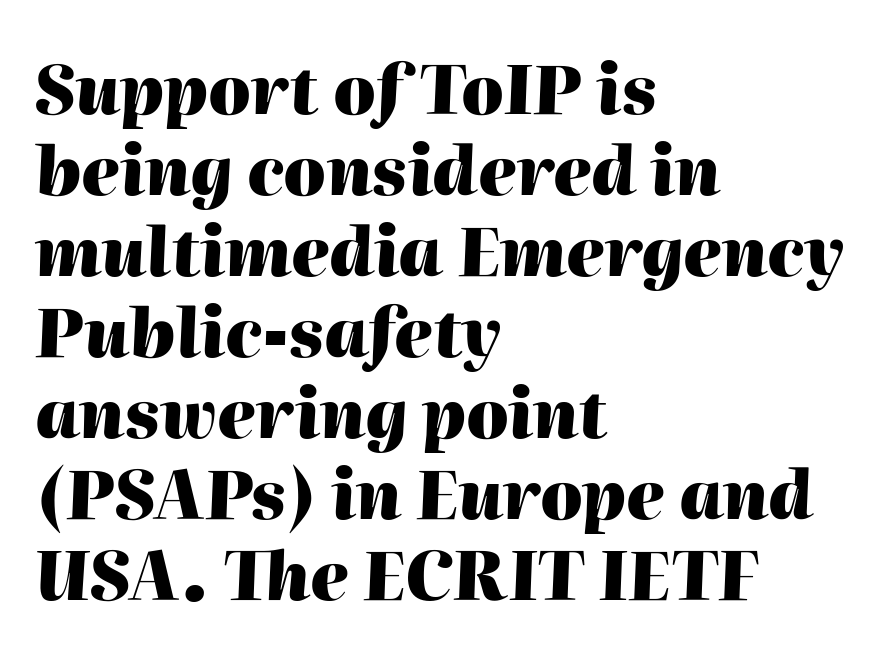
Q: Is the text bold? A: Yes.
Q: Is the text italic (slanted)? A: Yes, it leans right by about 2 degrees.
Q: Is the text underlined? A: No.
Q: How is the paragraph aligned? A: Left-aligned.
Q: Is the spacing between letters normal or unusually wide? A: Normal.
Q: Width (condensed, normal, or wide)? A: Normal.
Q: Stroke contrast? A: High.
Q: x-height? A: Medium.
Q: Monospaced? A: No.
